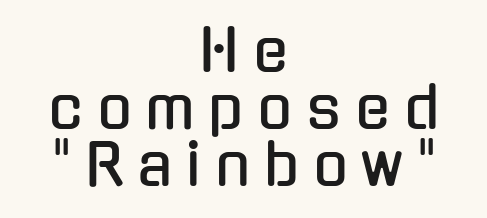
{"serif": "no", "italic": "no", "width": "condensed", "stroke_contrast": "low", "x_height": "medium", "monospaced": "no", "underline": "no", "align": "center", "line_spacing": "tight", "line_spacing_ratio": 1.0, "letter_spacing": "wide", "letter_spacing_em": 0.25, "glyph_px": 57}
